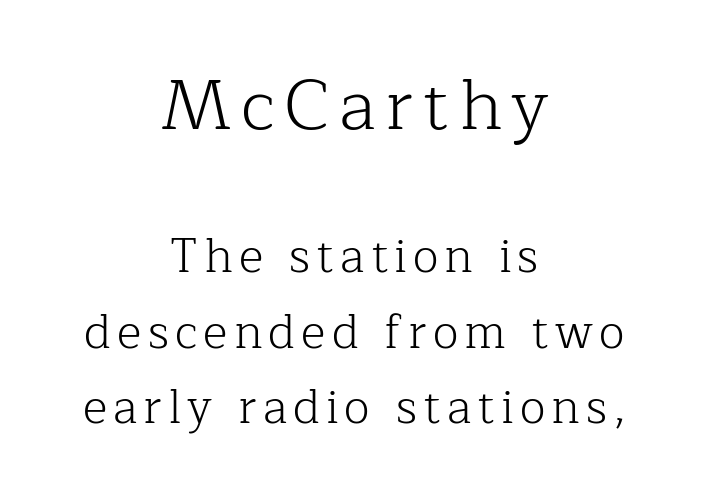
Q: Is the text bold? A: No.
Q: Is the text italic (slanted)? A: No, it is upright.
Q: Is the typeface a serif or a sans-serif typeface? A: Serif.
Q: Is the text underlined? A: No.
Q: How is the paragraph aligned? A: Centered.
Q: Is the spacing between lines tight, normal or loose? A: Normal.
Q: Which block of text is set in a larger size, the first (top) or the second (bottom)? A: The first (top) one.
Q: Width (condensed, normal, or wide)? A: Normal.
Q: Stroke contrast? A: Low.
Q: x-height? A: Medium.
Q: Monospaced? A: No.
